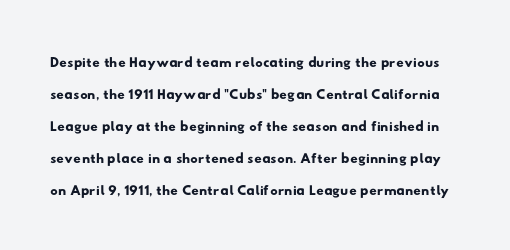
Nobody drew a line under any word here. Inter-character spacing is left at the font's built-in metrics. Honestly, the row spacing looks completely unremarkable.
